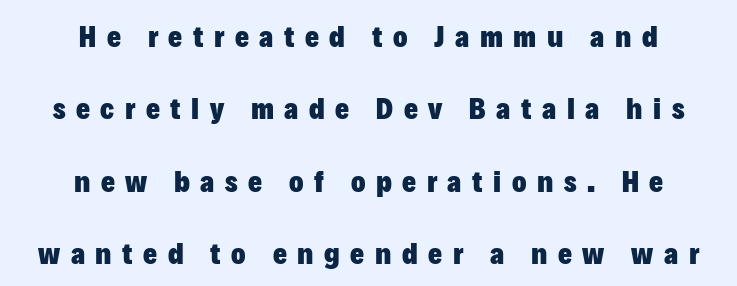
The image shows 30 px heavy sans-serif type, upright; set centered, loose line spacing (2.41x), unusually wide letter spacing (+0.35 em), not underlined; low stroke contrast and a medium x-height.
